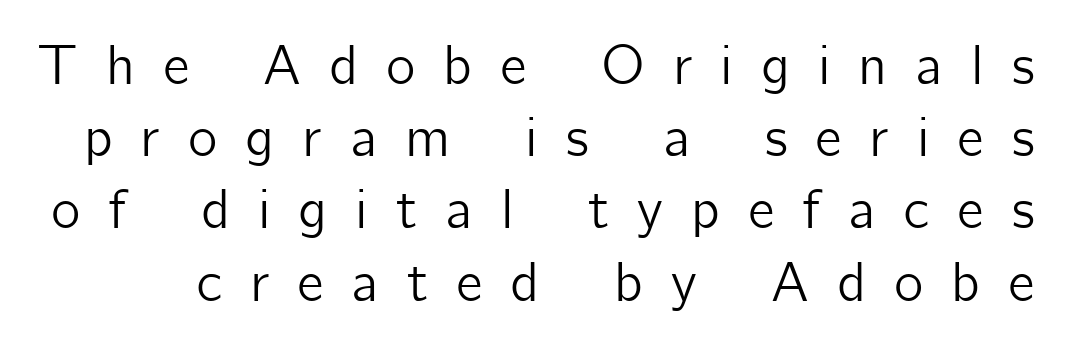
{"serif": "no", "italic": "no", "width": "normal", "stroke_contrast": "low", "x_height": "medium", "monospaced": "no", "underline": "no", "line_spacing": "normal", "line_spacing_ratio": 1.29, "letter_spacing": "wide", "letter_spacing_em": 0.5, "glyph_px": 56}
